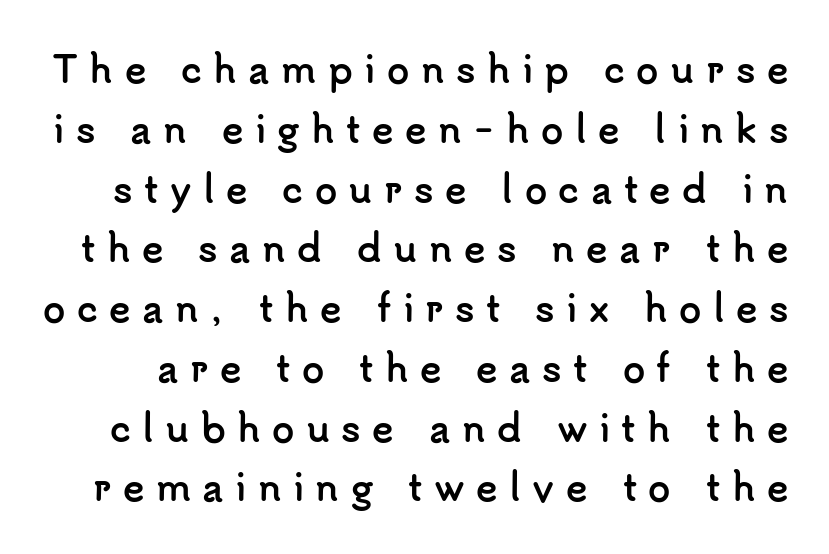
The image shows 36 px semibold sans-serif type, upright; set normal line spacing (1.66x), unusually wide letter spacing (+0.32 em), not underlined; low stroke contrast and a small x-height.
